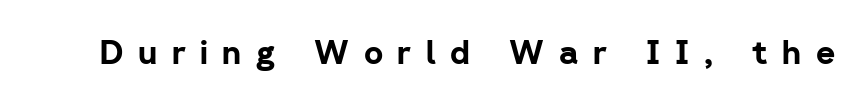
Q: Is the text bold? A: Yes.
Q: Is the text italic (slanted)? A: No, it is upright.
Q: Is the typeface a serif or a sans-serif typeface? A: Sans-serif.
Q: Is the text underlined? A: No.
Q: Is the spacing between letters normal or unusually wide? A: Unusually wide.
Q: Width (condensed, normal, or wide)? A: Normal.
Q: Stroke contrast? A: Low.
Q: x-height? A: Medium.
Q: Monospaced? A: No.
